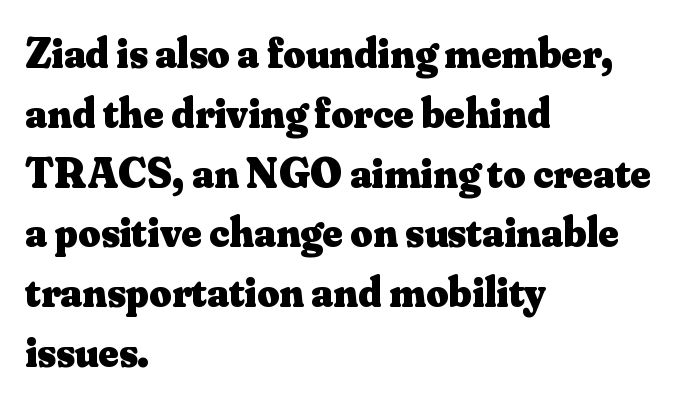
The image shows 43 px heavy serif type, upright; set left-aligned, normal line spacing (1.39x), normal letter spacing, not underlined; medium stroke contrast and a small x-height.
